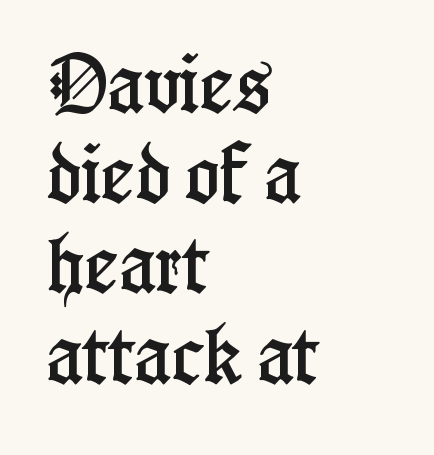
Proportional: the letters do not fall into vertical columns. Descenders hang freely into open space. Line starts are locked; line ends wander. Italic: no, the glyphs are upright roman. Baseline-to-baseline distance is the conventional proportion of letter height. This sample uses plain, unmodified letter spacing.
